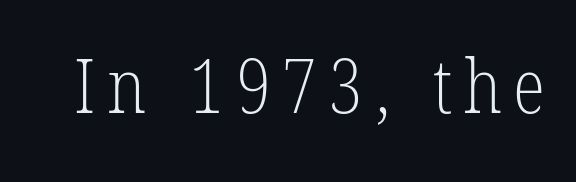
The image shows 75 px light, condensed serif type, upright; set not underlined; low stroke contrast and a medium x-height.
